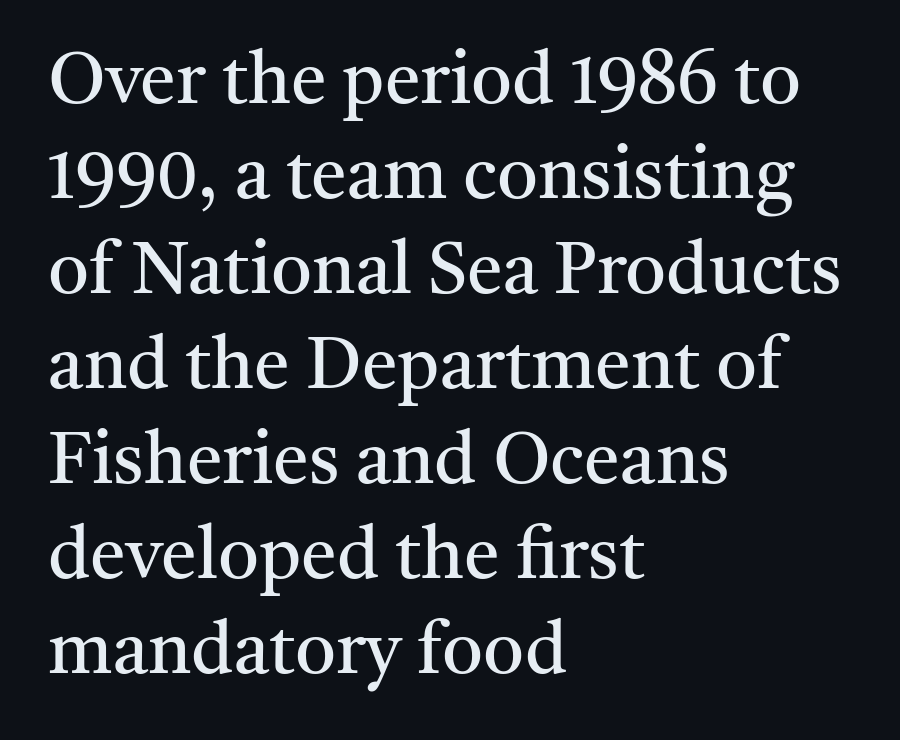
The image shows 72 px regular-weight serif type, upright; set left-aligned, normal line spacing (1.32x), normal letter spacing, not underlined; medium stroke contrast and a medium x-height.
